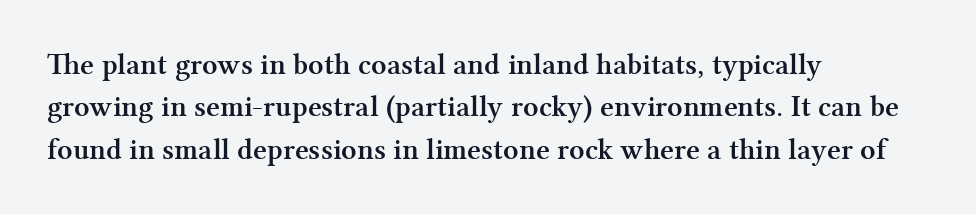
On the weight axis this lands at bold, roughly 700. You could not count columns in this text — the font is proportionally spaced. Decoration check: the copy has no underline. Students, observe: this is what conventionally led text looks like. A roman cut, with each character standing at attention. Is the letter spacing exaggerated? No — it looks like the ordinary default.
